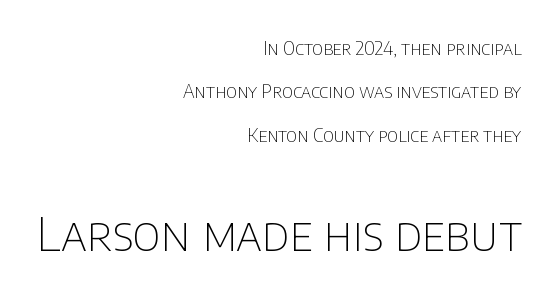
The image shows 46 px thin sans-serif type, upright; set right-aligned, loose line spacing (2.41x), normal letter spacing, not underlined; the second (bottom) block is 2.56x larger; low stroke contrast and a large x-height.
